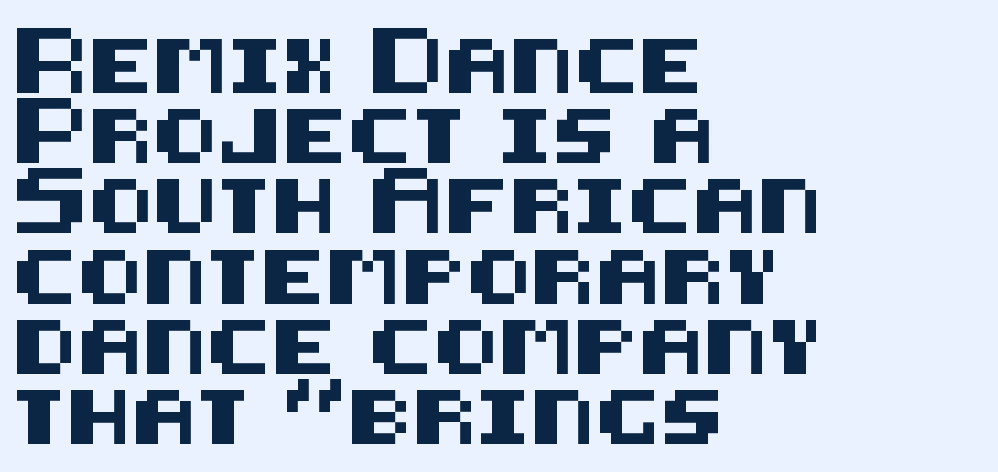
{"serif": "no", "italic": "no", "width": "normal", "stroke_contrast": "medium", "x_height": "large", "underline": "no", "align": "left", "line_spacing": "normal", "line_spacing_ratio": 1.3, "letter_spacing": "normal", "letter_spacing_em": 0.0, "glyph_px": 54}
